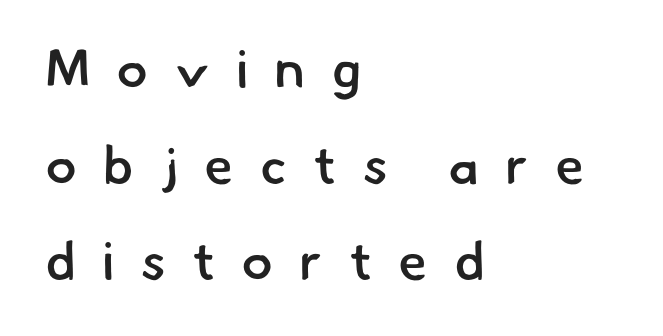
Q: Is the text bold? A: Semi-bold.
Q: Is the typeface a serif or a sans-serif typeface? A: Sans-serif.
Q: Is the text underlined? A: No.
Q: How is the paragraph aligned? A: Left-aligned.
Q: Is the spacing between letters normal or unusually wide? A: Unusually wide.
Q: Width (condensed, normal, or wide)? A: Normal.
Q: Stroke contrast? A: Low.
Q: x-height? A: Small.
Q: Monospaced? A: No.
